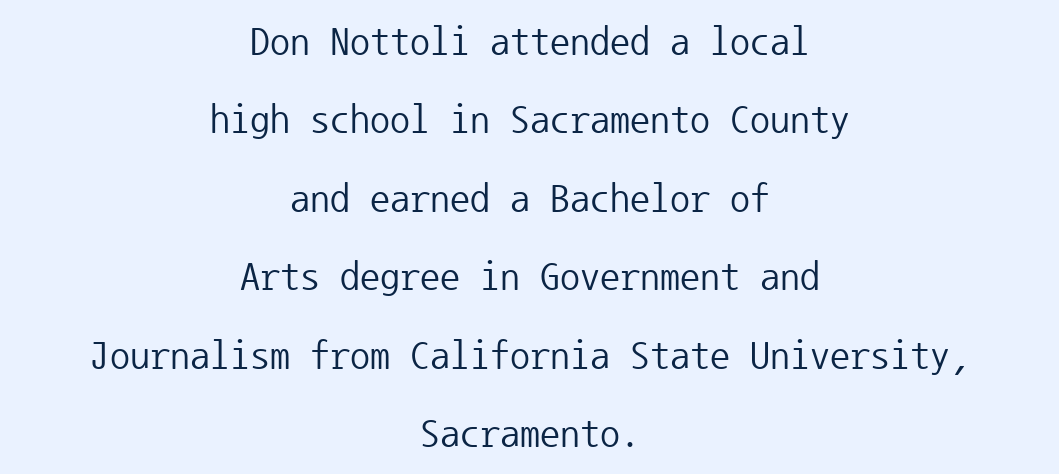
Q: Is the text bold? A: No.
Q: Is the text italic (slanted)? A: No, it is upright.
Q: Is the typeface a serif or a sans-serif typeface? A: Sans-serif.
Q: Is the text underlined? A: No.
Q: How is the paragraph aligned? A: Centered.
Q: Is the spacing between letters normal or unusually wide? A: Normal.
Q: Is the spacing between lines tight, normal or loose? A: Loose.
Q: Width (condensed, normal, or wide)? A: Normal.
Q: Stroke contrast? A: Low.
Q: x-height? A: Medium.
Q: Monospaced? A: Yes.
